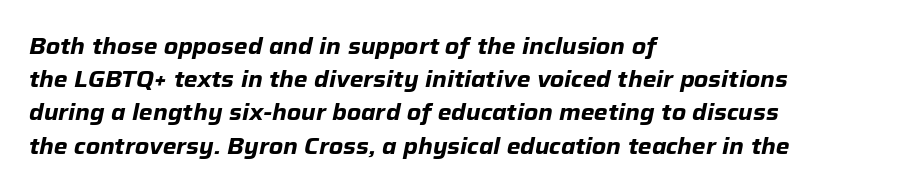
The tracking reads as untouched default to a designer's eye. Heavy-handed strokes throughout: this text is bold. These lines stack with their left ends in a neat column. Is the type slanted? Yes — the strokes lean at a clear angle. The gap between lines stays unmarked.
